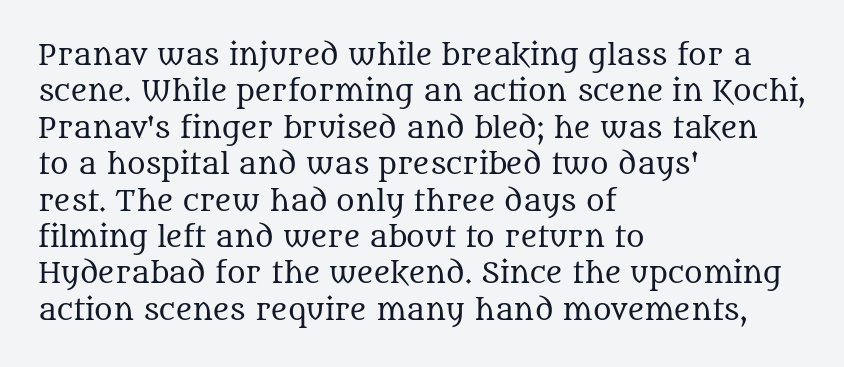
Stroke thickness stays within the range of a standard reading face or lighter. You can tell it's not italic because the verticals are truly vertical. Casual observation: everything's shoved over to the left. The glyphs in this specimen are seriffed. If you measured baseline to baseline, you'd find a middling distance. Each letter keeps its own natural width here, so spacing adapts to shape.
